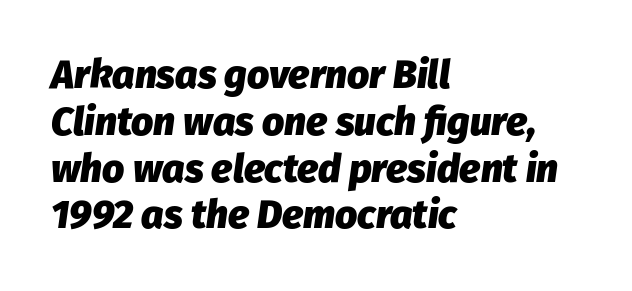
Q: Is the text bold? A: Yes.
Q: Is the text italic (slanted)? A: Yes, it leans right by about 8 degrees.
Q: Is the text underlined? A: No.
Q: How is the paragraph aligned? A: Left-aligned.
Q: Is the spacing between letters normal or unusually wide? A: Normal.
Q: Width (condensed, normal, or wide)? A: Normal.
Q: Stroke contrast? A: Low.
Q: x-height? A: Medium.
Q: Monospaced? A: No.
